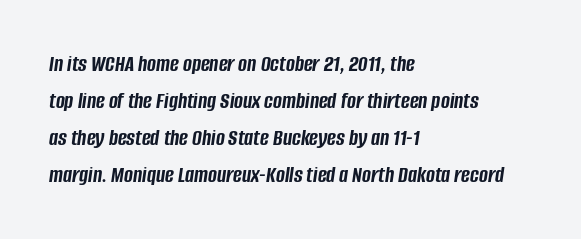
Students, this is bold: see how much ink each stroke carries. The lines in this sample share a left origin and differ only in where they stop. The letters are slanted; this is an italic face. Leading: standard.
